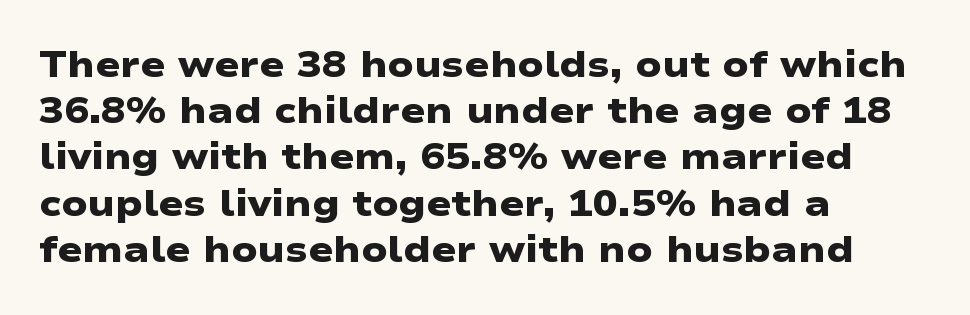
Line spacing here is normal. Does the type have serifs? No, each stem ends abruptly. Plenty of ink on the page — the face is bold. Default kerning and tracking; the words read as compact shapes.
